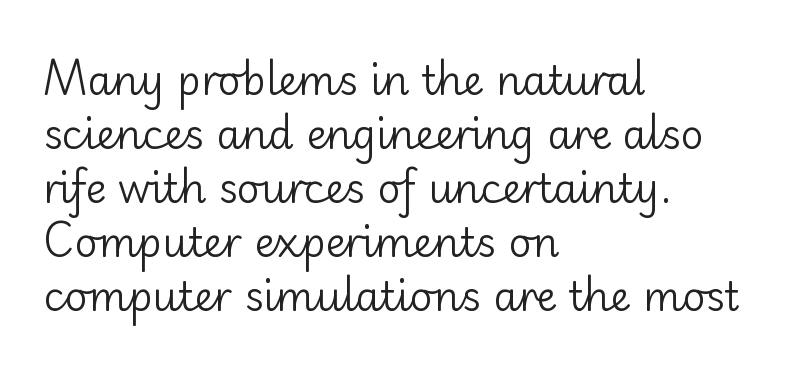
Q: Is the text bold? A: No.
Q: Is the text italic (slanted)? A: No, it is upright.
Q: Is the typeface a serif or a sans-serif typeface? A: Sans-serif.
Q: Is the text underlined? A: No.
Q: How is the paragraph aligned? A: Left-aligned.
Q: Is the spacing between letters normal or unusually wide? A: Normal.
Q: Is the spacing between lines tight, normal or loose? A: Normal.
Q: Width (condensed, normal, or wide)? A: Normal.
Q: Stroke contrast? A: Low.
Q: x-height? A: Small.
Q: Monospaced? A: No.
